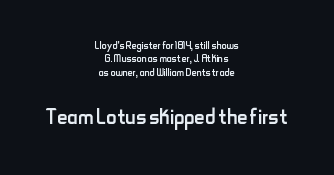
{"serif": "no", "italic": "no", "bold": "no", "weight": "regular", "width": "condensed", "stroke_contrast": "low", "x_height": "small", "monospaced": "no", "underline": "no", "align": "center", "line_spacing": "tight", "line_spacing_ratio": 0.96, "letter_spacing": "normal", "letter_spacing_em": 0.0, "larger_block": "second", "size_ratio": 2.07, "glyph_px": 29}
